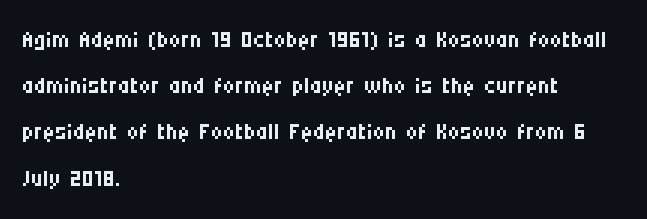
The image shows 33 px regular-weight, condensed sans-serif type, upright; set left-aligned, normal line spacing (1.4x), normal letter spacing, not underlined; medium stroke contrast and a large x-height.
